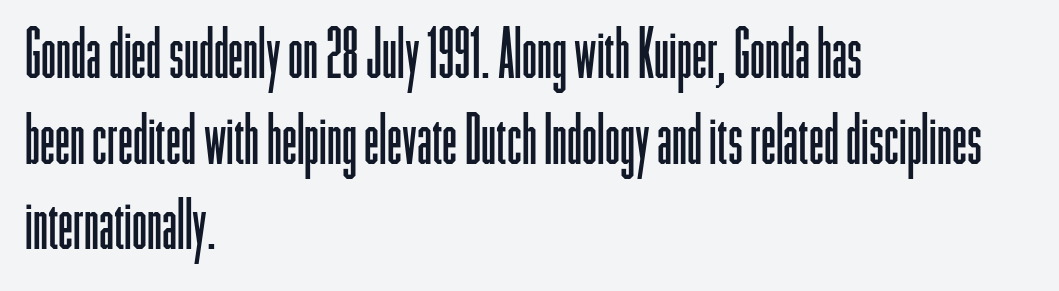
The image shows 68 px light, condensed sans-serif type, upright; set left-aligned, normal line spacing (1.26x), normal letter spacing, not underlined; low stroke contrast and a medium x-height.
